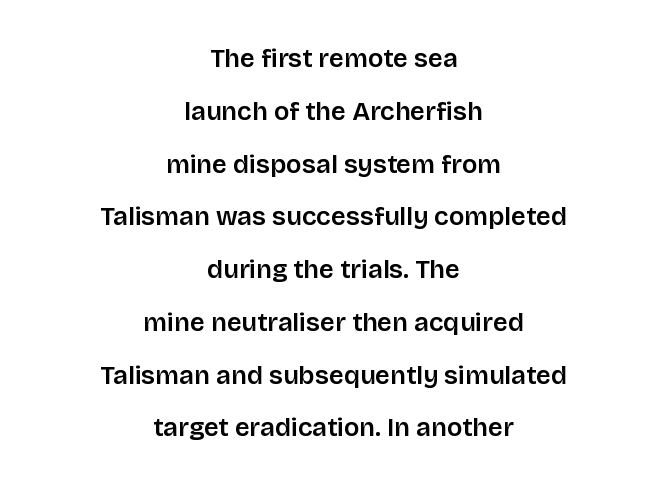
Any mark beneath the type? The region is blank. The lettering stays uniformly vertical, giving the passage a roman look. Teacher's note: observe the equal gaps on both sides — that is centered alignment. Widely set lines give the paragraph a tall, airy silhouette.
